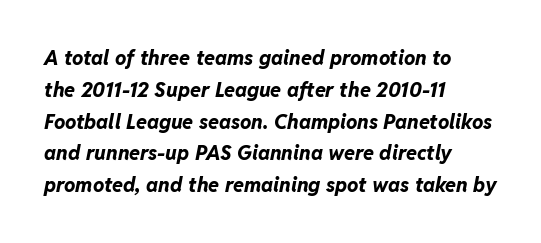
This sample uses plain, unmodified letter spacing. Notice how descenders clear the ascenders below comfortably — that's standard leading. Rendered with sloped, italic letterforms. The zone under the glyphs is completely vacant. As a designer I'd log this as weight 700, bold.
